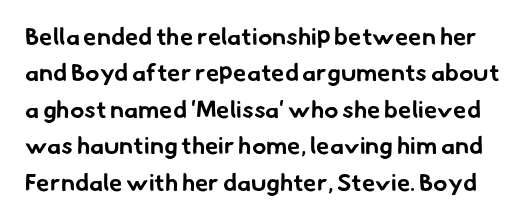
{"bold": "yes", "underline": "no", "line_spacing": "normal", "line_spacing_ratio": 1.52, "letter_spacing": "normal", "letter_spacing_em": 0.0, "glyph_px": 24}
